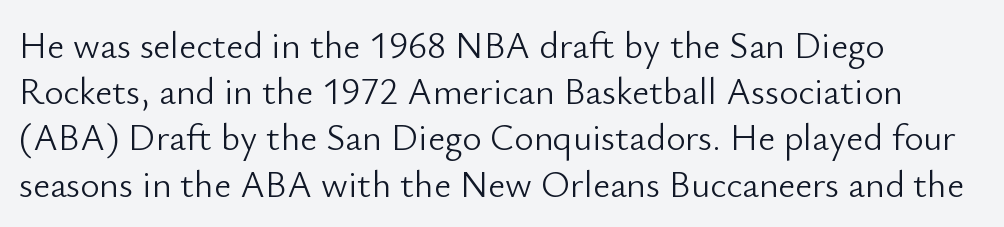
The image shows 37 px light sans-serif type, upright; set left-aligned, normal line spacing (1.25x), normal letter spacing, not underlined; low stroke contrast and a small x-height.
